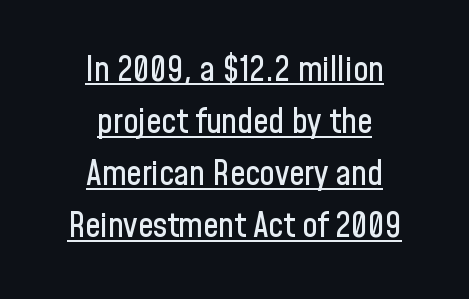
A continuous stroke trails under the words, as in a hyperlink. Letterform terminals end flat and unadorned throughout the passage. The line-height multiplier appears to be the usual default. Letter spacing: default. The lines are quadded center.
